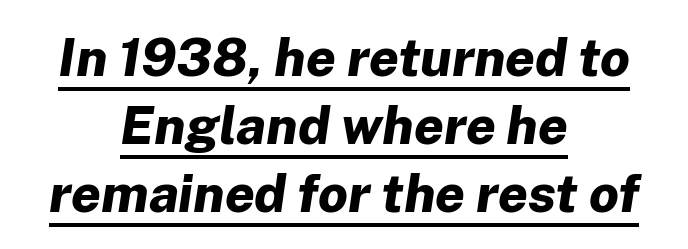
{"italic": "yes", "lean": "right", "slant_degrees": 8, "bold": "yes", "weight": "bold", "width": "normal", "stroke_contrast": "low", "x_height": "medium", "monospaced": "no", "underline": "yes", "align": "center", "line_spacing": "normal", "line_spacing_ratio": 1.28, "letter_spacing": "normal", "letter_spacing_em": 0.0, "glyph_px": 53}
